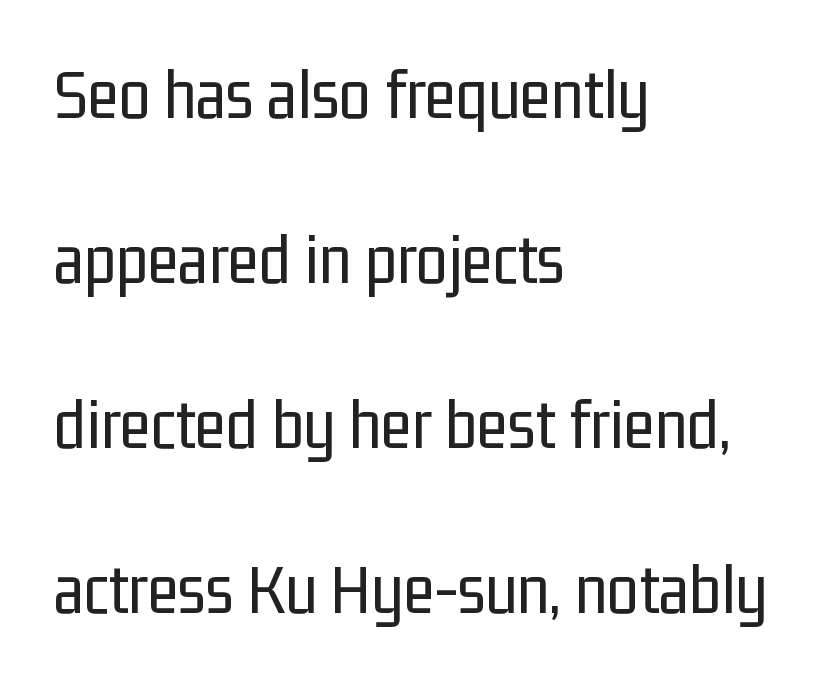
{"serif": "no", "italic": "no", "bold": "no", "weight": "regular", "width": "condensed", "stroke_contrast": "low", "x_height": "medium", "monospaced": "no", "underline": "no", "align": "left", "line_spacing": "loose", "line_spacing_ratio": 2.29, "letter_spacing": "normal", "letter_spacing_em": 0.0, "glyph_px": 72}
